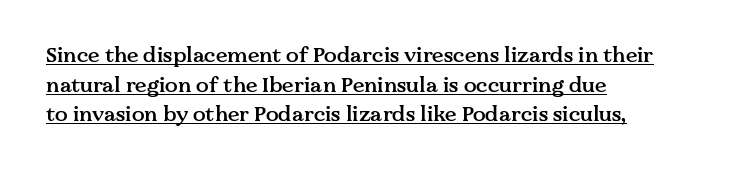
The specimen includes a rule beneath the text block's lines. Does the leading feel generous? No, just average. These lines are set flush left with a ragged right edge. The lettering holds an erect, upright posture throughout. Short note: letters normally spaced. The sample has been set in demibold, a notch under bold.
